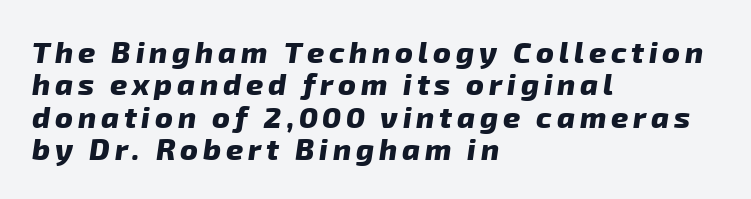
Baseline-to-baseline distance is barely more than the letter height. The letters are bold, with thick, heavy strokes. In CSS terms this would be text-align: left. Varying glyph widths throughout — classic text-font behaviour.
